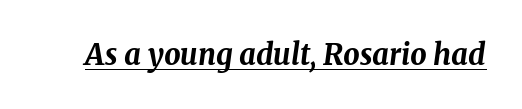
The image shows 29 px bold type, italic (leaning right); set normal letter spacing, underlined; medium stroke contrast and a medium x-height.
